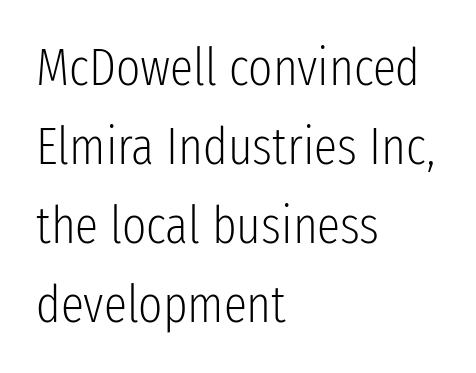
Q: Is the text bold? A: No.
Q: Is the text italic (slanted)? A: No, it is upright.
Q: Is the typeface a serif or a sans-serif typeface? A: Sans-serif.
Q: Is the text underlined? A: No.
Q: How is the paragraph aligned? A: Left-aligned.
Q: Is the spacing between letters normal or unusually wide? A: Normal.
Q: Is the spacing between lines tight, normal or loose? A: Normal.
Q: Width (condensed, normal, or wide)? A: Condensed.
Q: Stroke contrast? A: Low.
Q: x-height? A: Medium.
Q: Monospaced? A: No.
